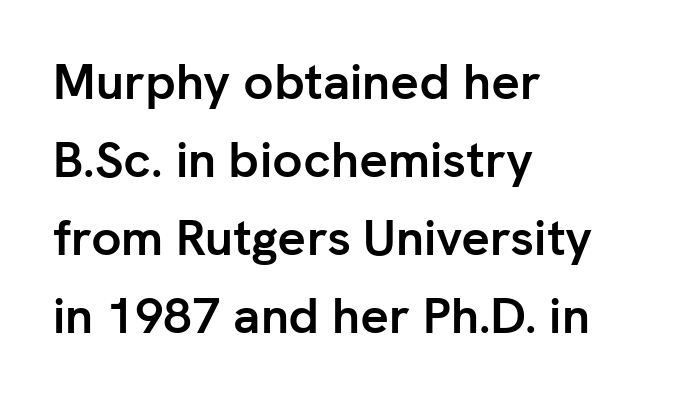
{"serif": "no", "italic": "no", "bold": "yes", "weight": "semibold", "width": "normal", "stroke_contrast": "low", "x_height": "medium", "monospaced": "no", "underline": "no", "align": "left", "line_spacing": "normal", "line_spacing_ratio": 1.56, "letter_spacing": "normal", "letter_spacing_em": 0.0, "glyph_px": 50}
